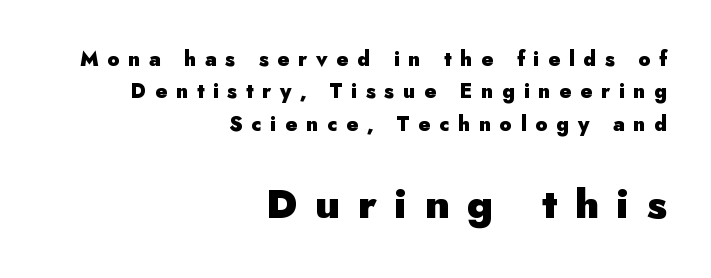
{"serif": "no", "italic": "no", "bold": "yes", "weight": "heavy", "width": "normal", "stroke_contrast": "low", "x_height": "small", "monospaced": "no", "underline": "no", "align": "right", "line_spacing": "normal", "line_spacing_ratio": 1.62, "letter_spacing": "wide", "letter_spacing_em": 0.44, "larger_block": "second", "size_ratio": 2.05, "glyph_px": 41}
